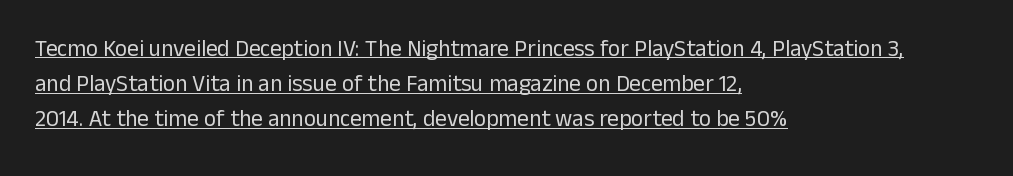
When letters stand straight like this, we call the style roman or upright. The cut favours lightness, reaching ordinary text weight at its darkest. Has an underline been added? It has. Line beginnings align vertically; line endings do not.
